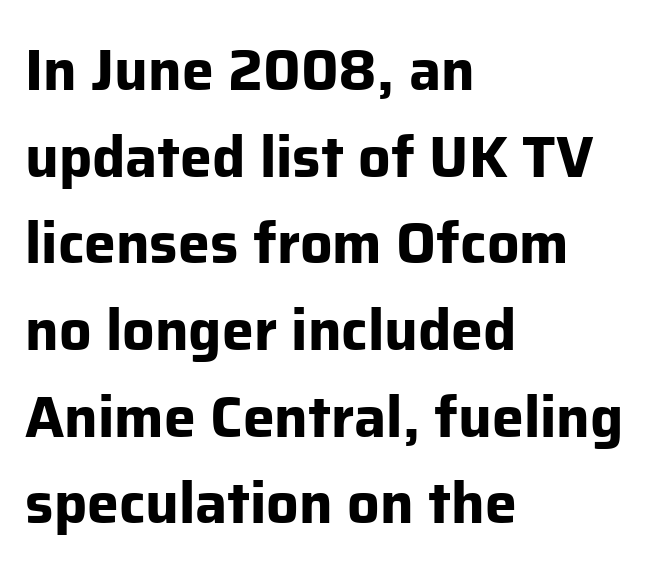
The image shows 57 px bold sans-serif type, upright; set left-aligned, normal line spacing (1.52x), normal letter spacing, not underlined; low stroke contrast and a medium x-height.
